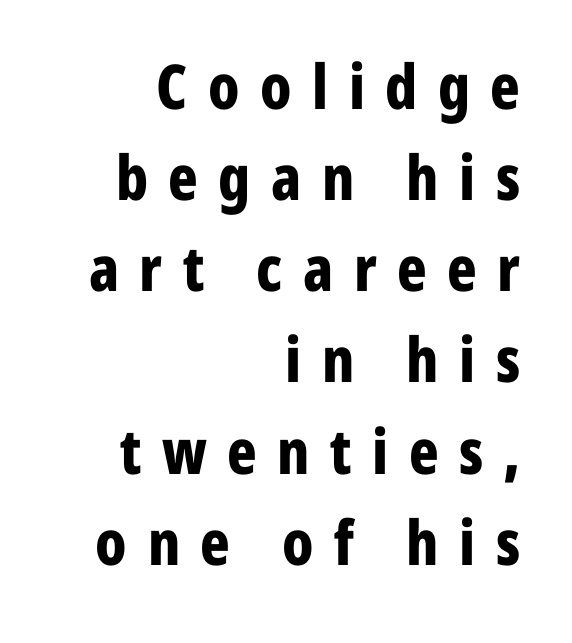
Q: Is the text bold? A: Yes.
Q: Is the text italic (slanted)? A: No, it is upright.
Q: Is the typeface a serif or a sans-serif typeface? A: Sans-serif.
Q: Is the text underlined? A: No.
Q: How is the paragraph aligned? A: Right-aligned.
Q: Is the spacing between letters normal or unusually wide? A: Unusually wide.
Q: Is the spacing between lines tight, normal or loose? A: Normal.
Q: Width (condensed, normal, or wide)? A: Condensed.
Q: Stroke contrast? A: Low.
Q: x-height? A: Medium.
Q: Monospaced? A: No.
